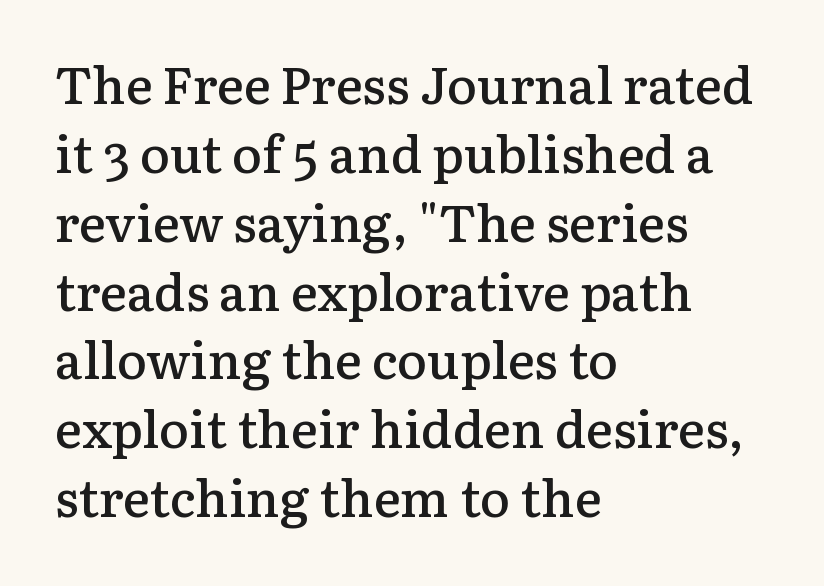
The specimen omits any rule beneath the text block's lines. Tall strokes in this sample are plumb rather than angled. Varying glyph widths throughout — classic text-font behaviour. What's the leading like? Ordinary, nothing unusual. The letterforms sit shoulder to shoulder at normal distance.
